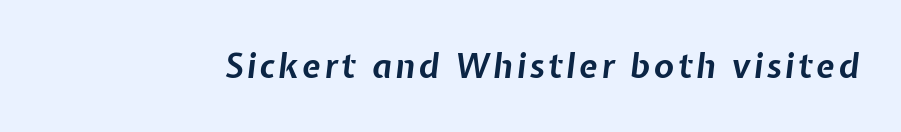
Compared with an ordinary text face, these strokes are far heavier — a full bold. Style check: oblique. The glyphs are unaccompanied by any horizontal stroke below them. Spacing verdict: proportional, widths tailored to each character.
